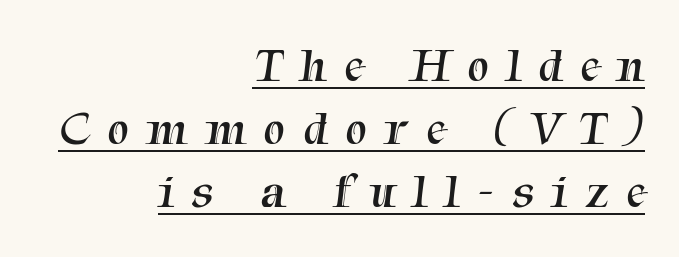
{"serif": "yes", "bold": "no", "weight": "regular", "width": "normal", "stroke_contrast": "medium", "x_height": "medium", "monospaced": "no", "underline": "yes", "align": "right", "line_spacing": "normal", "line_spacing_ratio": 1.31, "letter_spacing": "wide", "letter_spacing_em": 0.37, "glyph_px": 48}
